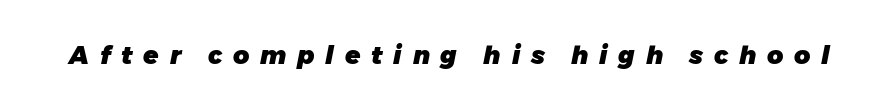
{"italic": "yes", "lean": "right", "slant_degrees": 11, "bold": "yes", "underline": "no", "letter_spacing": "wide", "letter_spacing_em": 0.43, "glyph_px": 25}
